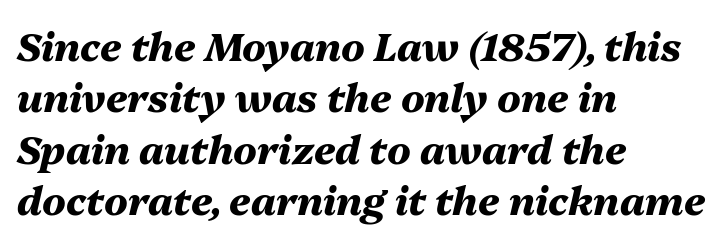
The image shows 39 px heavy type, italic (leaning right); set left-aligned, normal line spacing (1.32x), normal letter spacing, not underlined; medium stroke contrast and a medium x-height.
